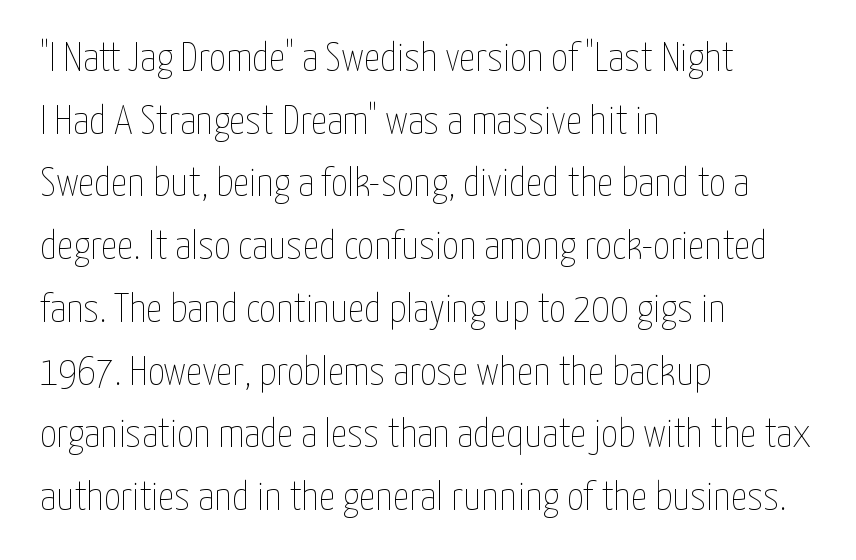
The image shows 41 px thin, condensed type, upright; set left-aligned, normal line spacing (1.53x), normal letter spacing, not underlined; low stroke contrast and a medium x-height.
